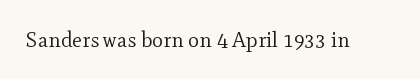
The image shows 21 px text type, upright; set normal letter spacing, not underlined.
